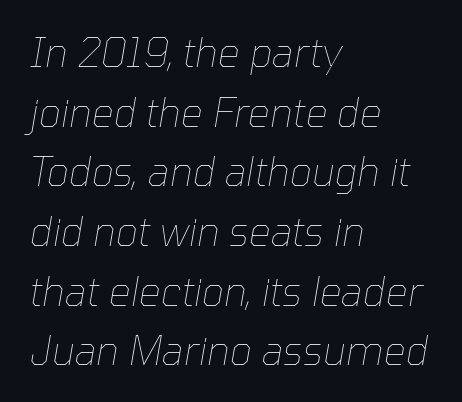
Q: Is the text bold? A: No.
Q: Is the text italic (slanted)? A: Yes, it leans right by about 10 degrees.
Q: Is the text underlined? A: No.
Q: How is the paragraph aligned? A: Left-aligned.
Q: Is the spacing between letters normal or unusually wide? A: Normal.
Q: Is the spacing between lines tight, normal or loose? A: Normal.
Q: Width (condensed, normal, or wide)? A: Normal.
Q: Stroke contrast? A: Low.
Q: x-height? A: Medium.
Q: Monospaced? A: No.
